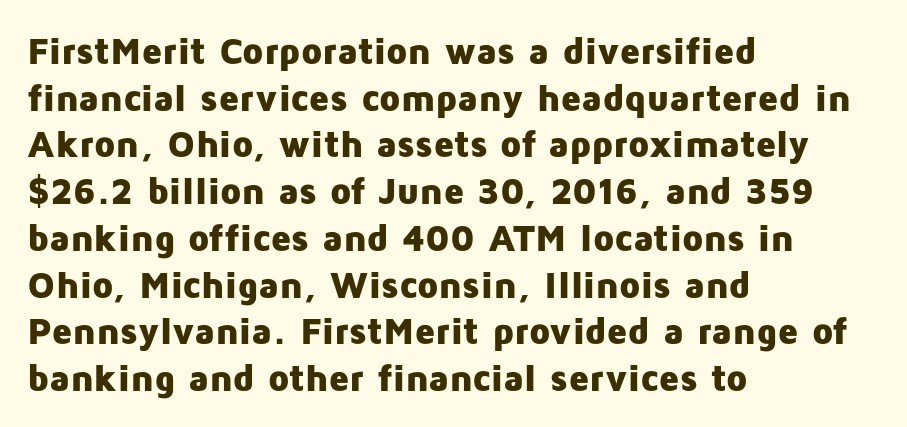
The image shows 38 px heavy sans-serif type, upright; set left-aligned, line spacing 1.23x, normal letter spacing, not underlined; low stroke contrast and a medium x-height.
